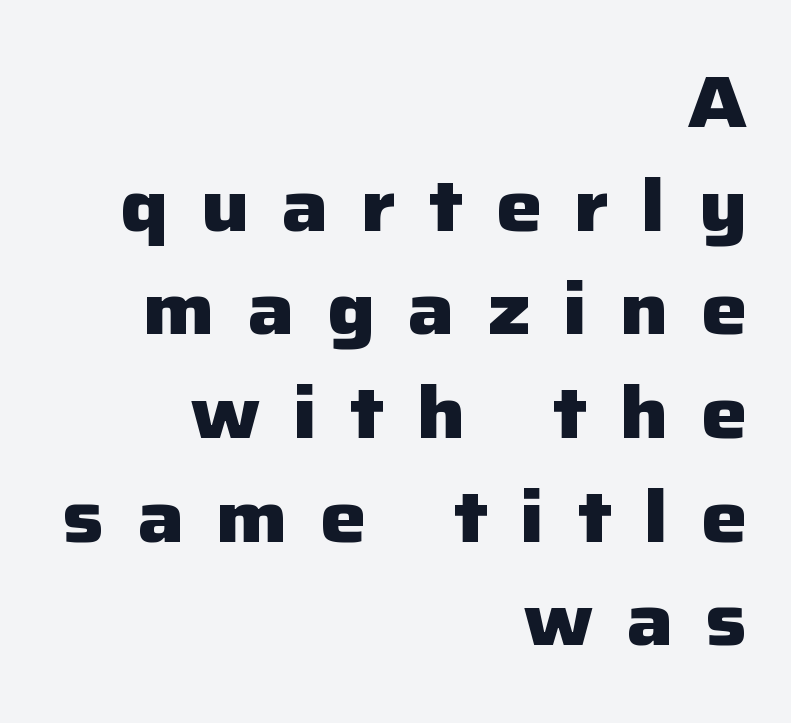
{"serif": "no", "italic": "no", "bold": "yes", "weight": "heavy", "width": "normal", "stroke_contrast": "low", "x_height": "medium", "monospaced": "no", "underline": "no", "align": "right", "line_spacing": "normal", "line_spacing_ratio": 1.42, "letter_spacing": "wide", "letter_spacing_em": 0.44, "glyph_px": 73}
